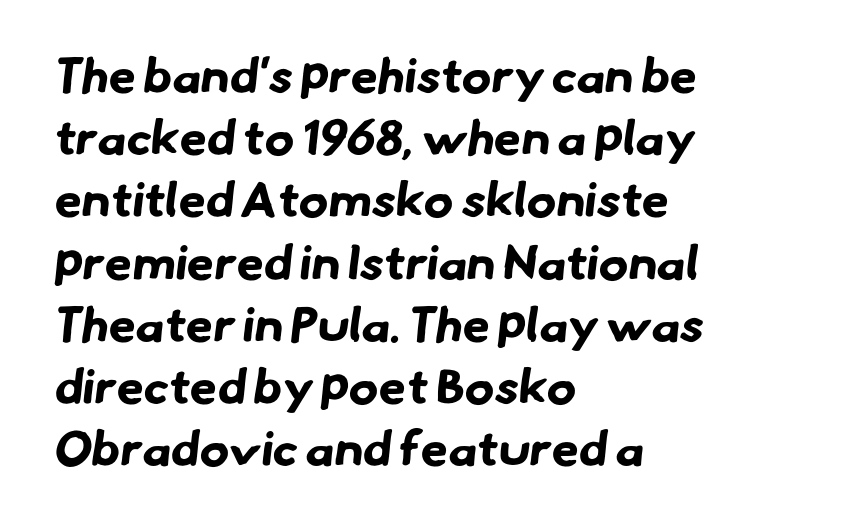
The image shows 49 px bold sans-serif type; set left-aligned, normal line spacing (1.27x), normal letter spacing, not underlined; low stroke contrast and a small x-height.
